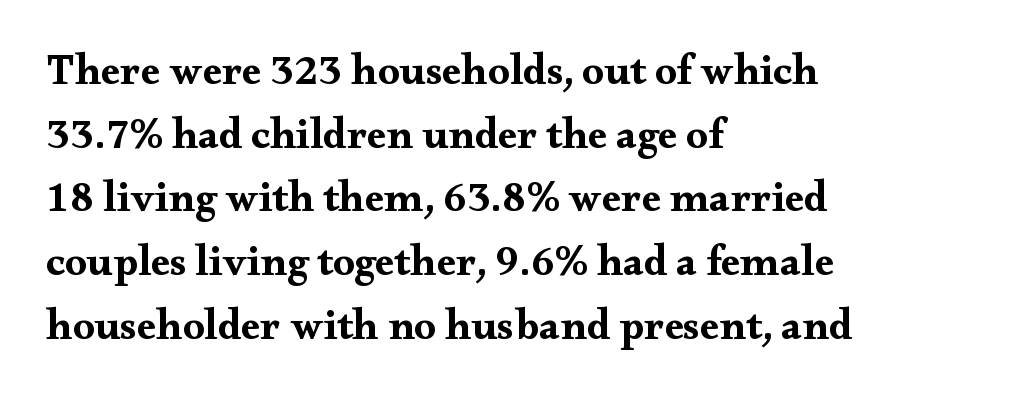
Q: Is the text bold? A: Yes.
Q: Is the text italic (slanted)? A: No, it is upright.
Q: Is the typeface a serif or a sans-serif typeface? A: Serif.
Q: Is the text underlined? A: No.
Q: How is the paragraph aligned? A: Left-aligned.
Q: Is the spacing between letters normal or unusually wide? A: Normal.
Q: Is the spacing between lines tight, normal or loose? A: Normal.
Q: Width (condensed, normal, or wide)? A: Wide.
Q: Stroke contrast? A: Medium.
Q: x-height? A: Small.
Q: Monospaced? A: No.
